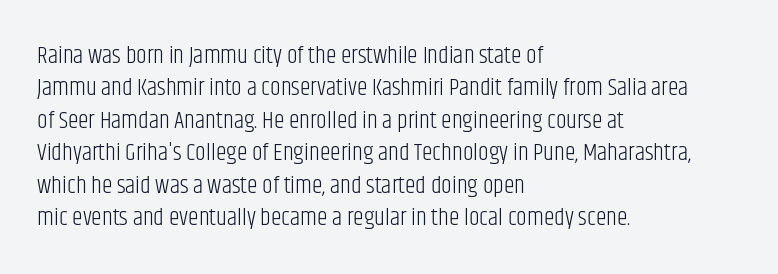
The typesetter chose a ragged-right arrangement here. In terms of letterspacing, this is plain default setting. Descenders hang freely into open space. A typesetter would call this leading conventional body-copy spacing. Stems and bowls with no extra thickness — not bold.
